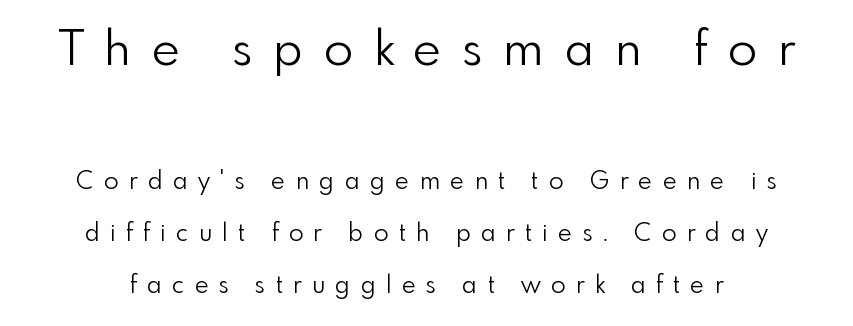
{"serif": "no", "italic": "no", "bold": "no", "weight": "light", "width": "normal", "stroke_contrast": "low", "x_height": "small", "monospaced": "no", "underline": "no", "line_spacing": "loose", "line_spacing_ratio": 2.17, "letter_spacing": "wide", "letter_spacing_em": 0.43, "larger_block": "first", "size_ratio": 2.0, "glyph_px": 48}
